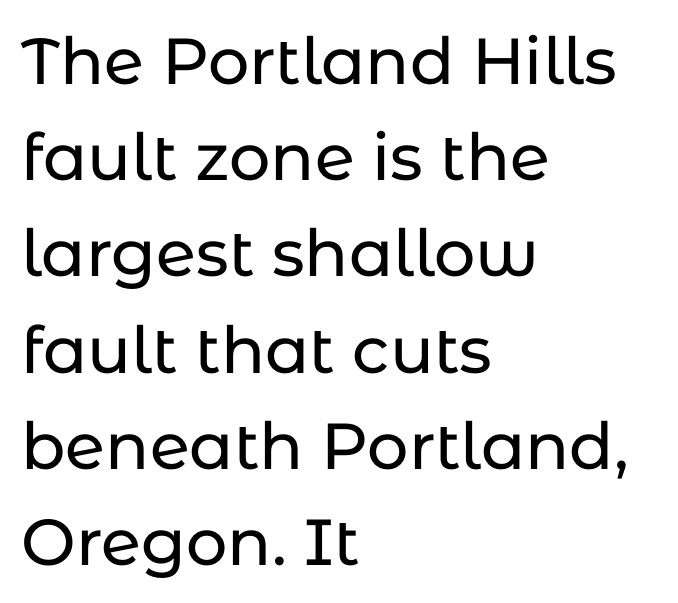
The image shows 65 px sans-serif type, upright; set left-aligned, normal line spacing (1.48x), normal letter spacing, not underlined; low stroke contrast and a medium x-height.
